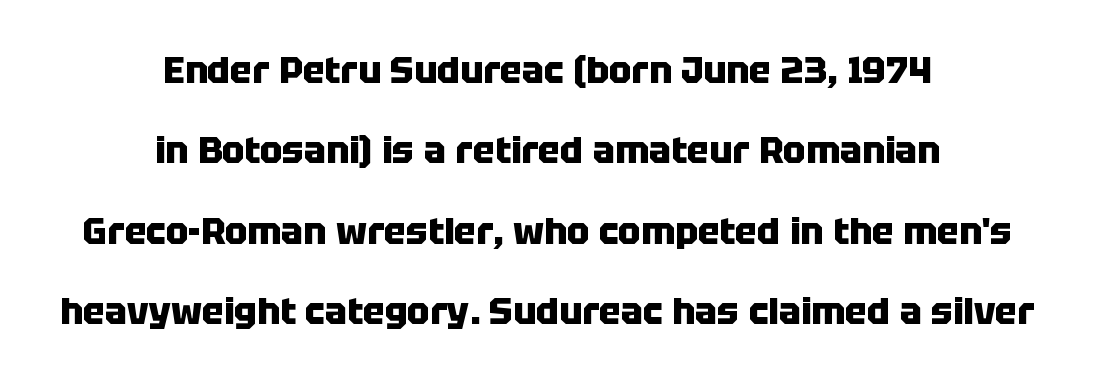
{"serif": "no", "italic": "no", "bold": "yes", "weight": "heavy", "width": "normal", "stroke_contrast": "low", "x_height": "large", "monospaced": "no", "underline": "no", "align": "center", "line_spacing": "loose", "line_spacing_ratio": 2.17, "letter_spacing": "normal", "letter_spacing_em": 0.0, "glyph_px": 37}
